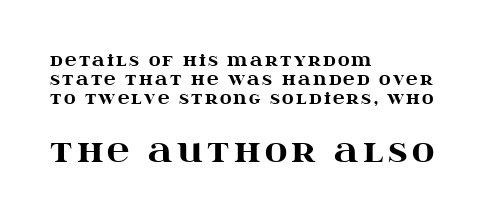
{"serif": "yes", "italic": "no", "bold": "yes", "weight": "heavy", "width": "wide", "stroke_contrast": "high", "x_height": "large", "monospaced": "no", "underline": "no", "align": "left", "line_spacing_ratio": 1.18, "larger_block": "second", "size_ratio": 1.94, "glyph_px": 31}
